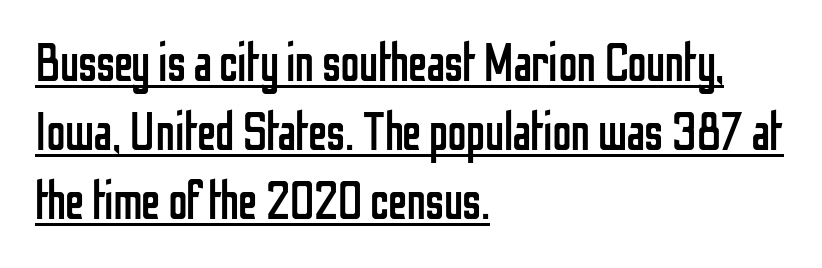
A continuous stroke trails under the words, as in a hyperlink. Tall strokes in this sample are plumb rather than angled. The characters are drawn with everyday or finer stroke widths. Looks like regular typesetting: each glyph gets only the width it needs. This sample uses plain, unmodified letter spacing. Type style note: lacks serifs.
